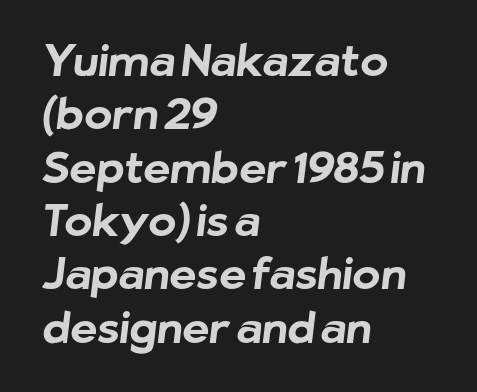
Q: Is the text bold? A: Yes.
Q: Is the typeface a serif or a sans-serif typeface? A: Sans-serif.
Q: Is the text underlined? A: No.
Q: How is the paragraph aligned? A: Left-aligned.
Q: Is the spacing between letters normal or unusually wide? A: Normal.
Q: Is the spacing between lines tight, normal or loose? A: Normal.
Q: Width (condensed, normal, or wide)? A: Normal.
Q: Stroke contrast? A: Low.
Q: x-height? A: Medium.
Q: Monospaced? A: No.
